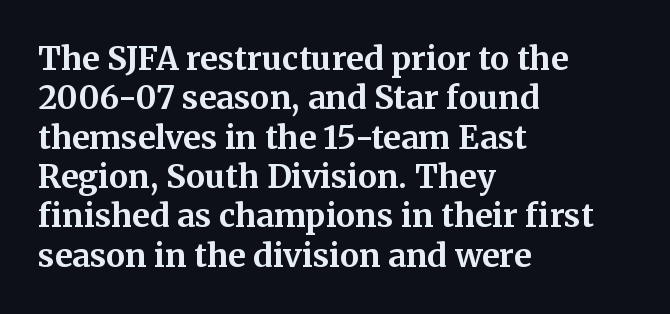
Chunky letters — that's bold for sure. Between one letter and the next there's only the usual sliver of space. Only glyphs here, with clear space below each row. A serif font was chosen for this passage. Rendered with straight, roman letterforms. The passage shown is typed in a proportional face where columns would drift.
